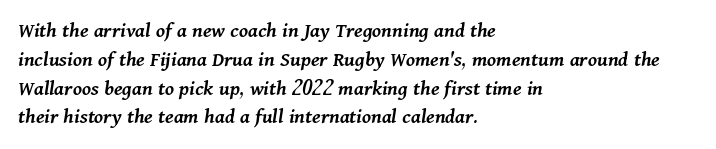
The image shows 22 px text type, italic (leaning right); set left-aligned, normal line spacing (1.31x), normal letter spacing, not underlined.
